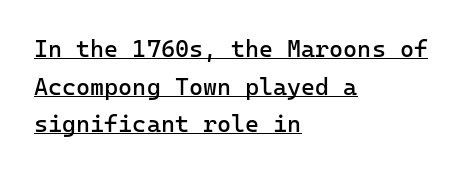
{"italic": "no", "bold": "no", "underline": "yes", "align": "left", "line_spacing": "normal", "line_spacing_ratio": 1.57, "letter_spacing": "normal", "letter_spacing_em": 0.0, "glyph_px": 24}
